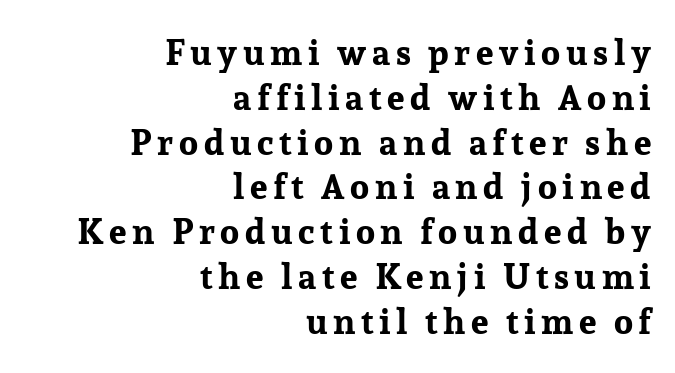
Evenly set lines give the paragraph a standard silhouette. The rendering uses natural spacing where letterforms have individual widths. Line ends are locked; line starts wander. Pretty heavy lettering here — definitely bold. This is serif lettering, the kind often seen in printed books.
